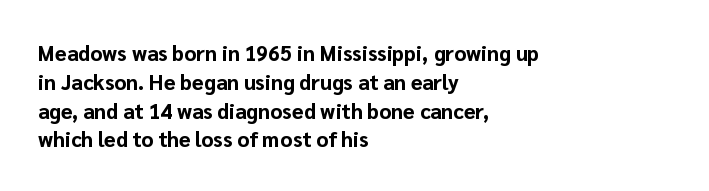
Q: Is the text bold? A: Yes.
Q: Is the text italic (slanted)? A: No, it is upright.
Q: Is the text underlined? A: No.
Q: How is the paragraph aligned? A: Left-aligned.
Q: Is the spacing between letters normal or unusually wide? A: Normal.
Q: Is the spacing between lines tight, normal or loose? A: Normal.
